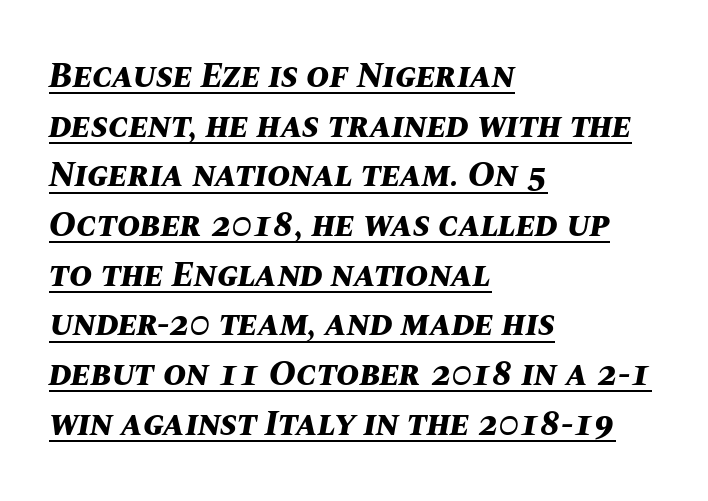
The image shows 35 px bold type, italic (leaning right); set left-aligned, normal line spacing (1.42x), normal letter spacing, underlined; medium stroke contrast and a large x-height.
